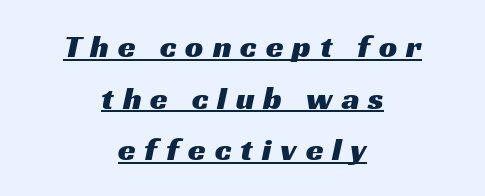
Q: Is the typeface a serif or a sans-serif typeface? A: Sans-serif.
Q: Is the text underlined? A: Yes.
Q: How is the paragraph aligned? A: Centered.
Q: Is the spacing between letters normal or unusually wide? A: Unusually wide.
Q: Is the spacing between lines tight, normal or loose? A: Normal.
Q: Width (condensed, normal, or wide)? A: Wide.
Q: Stroke contrast? A: Medium.
Q: x-height? A: Medium.
Q: Monospaced? A: No.
